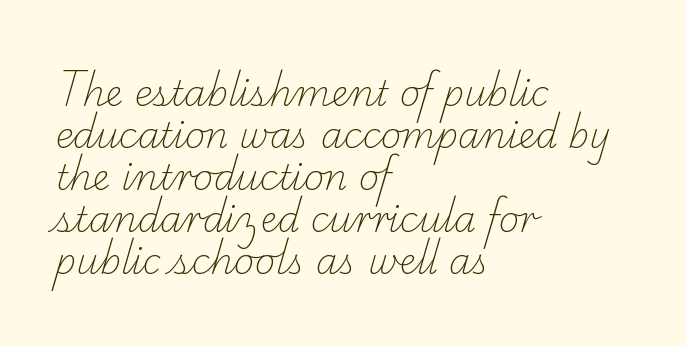
Q: Is the text bold? A: No.
Q: Is the typeface a serif or a sans-serif typeface? A: Serif.
Q: Is the text underlined? A: No.
Q: How is the paragraph aligned? A: Left-aligned.
Q: Is the spacing between letters normal or unusually wide? A: Normal.
Q: Width (condensed, normal, or wide)? A: Normal.
Q: Stroke contrast? A: Low.
Q: x-height? A: Small.
Q: Monospaced? A: No.
